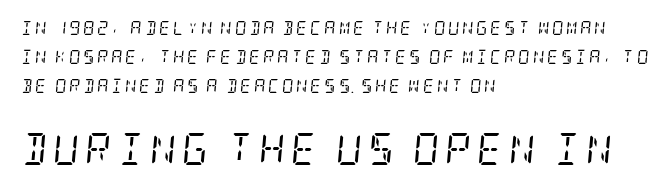
The image shows 32 px regular-weight, condensed serif type, italic (leaning right); set left-aligned, loose line spacing (2.06x), not underlined; the second (bottom) block is 2.29x larger; low stroke contrast and a large x-height.
